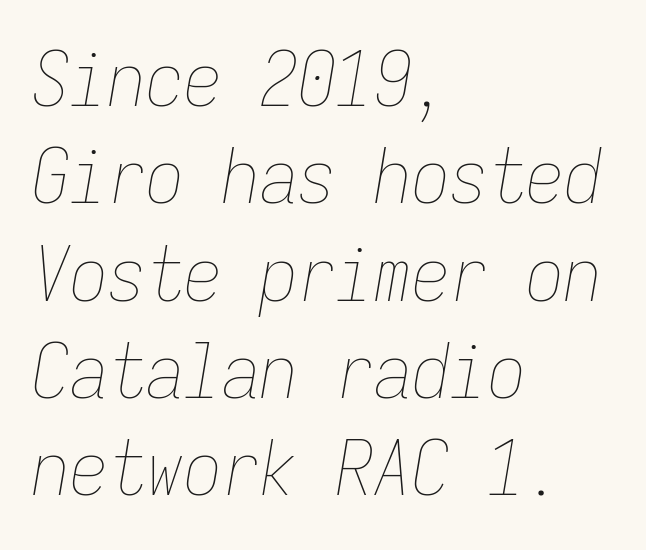
Q: Is the text bold? A: No.
Q: Is the text italic (slanted)? A: Yes, it leans right by about 9 degrees.
Q: Is the text underlined? A: No.
Q: How is the paragraph aligned? A: Left-aligned.
Q: Is the spacing between letters normal or unusually wide? A: Normal.
Q: Is the spacing between lines tight, normal or loose? A: Normal.
Q: Width (condensed, normal, or wide)? A: Condensed.
Q: Stroke contrast? A: Low.
Q: x-height? A: Medium.
Q: Monospaced? A: Yes.
